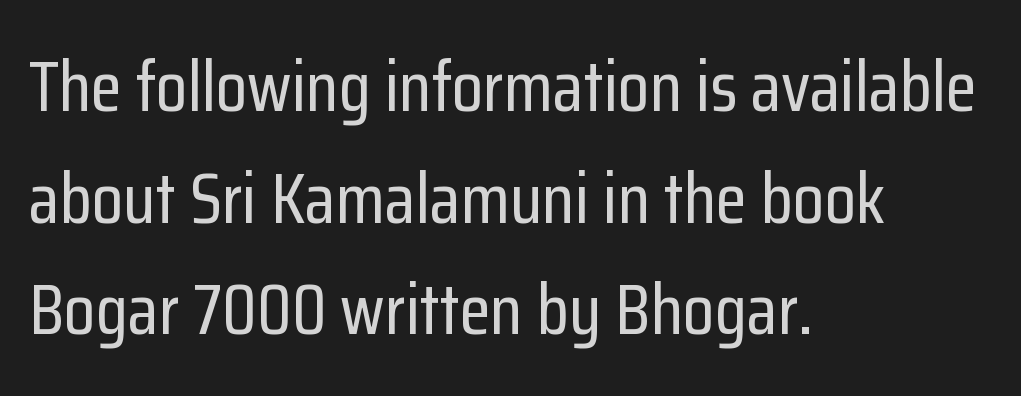
Do the characters align in a grid? No, the font is proportional. Leftover space on each line is placed entirely after the last word. Evenly set lines give the paragraph a standard silhouette. Any mark beneath the type? The region is blank. Rendered with straight, roman letterforms.
